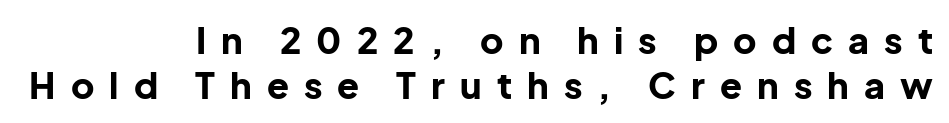
The image shows 36 px bold sans-serif type, upright; set right-aligned, normal line spacing (1.25x), unusually wide letter spacing (+0.42 em), not underlined; low stroke contrast and a medium x-height.
